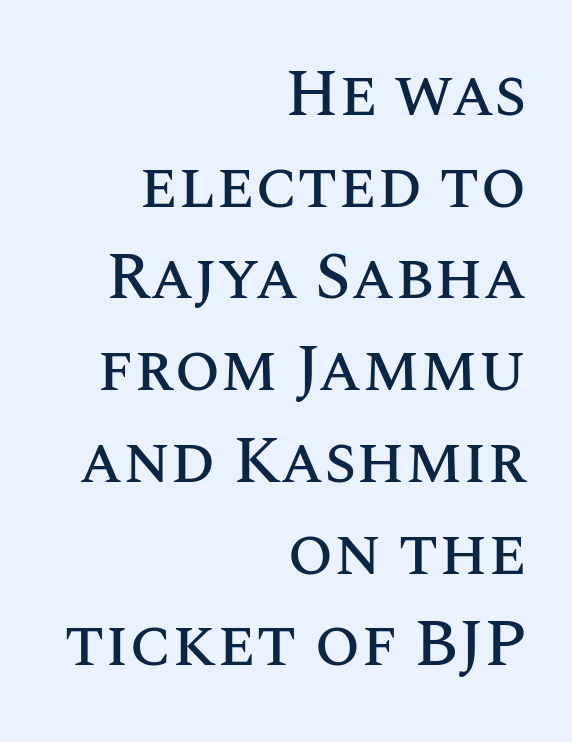
Q: Is the text italic (slanted)? A: No, it is upright.
Q: Is the text underlined? A: No.
Q: How is the paragraph aligned? A: Right-aligned.
Q: Is the spacing between letters normal or unusually wide? A: Normal.
Q: Is the spacing between lines tight, normal or loose? A: Normal.
Q: Width (condensed, normal, or wide)? A: Normal.
Q: Stroke contrast? A: Medium.
Q: x-height? A: Large.
Q: Monospaced? A: No.
